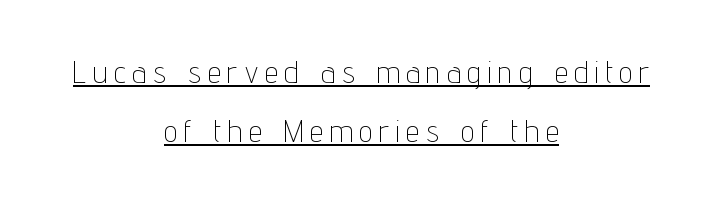
Each letter keeps its own natural width here, so spacing adapts to shape. Style check: upright. On a weight scale, this lands at 450 or below. Look at the tracking — it's clearly loosened, letters drifting apart.
